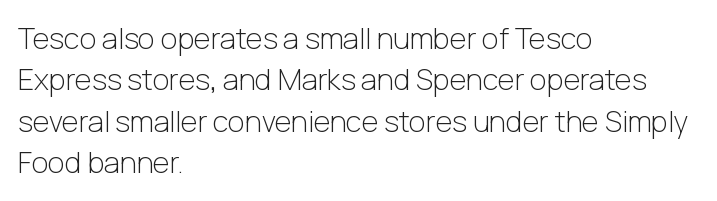
{"serif": "no", "italic": "no", "bold": "no", "weight": "light", "width": "normal", "stroke_contrast": "low", "x_height": "medium", "monospaced": "no", "underline": "no", "align": "left", "line_spacing": "normal", "line_spacing_ratio": 1.43, "letter_spacing": "normal", "letter_spacing_em": 0.0, "glyph_px": 29}
